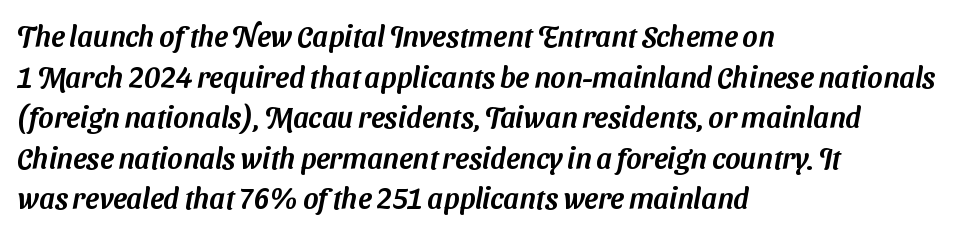
The image shows 29 px sans-serif type; set left-aligned, normal line spacing (1.4x), normal letter spacing, not underlined; medium stroke contrast and a medium x-height.
